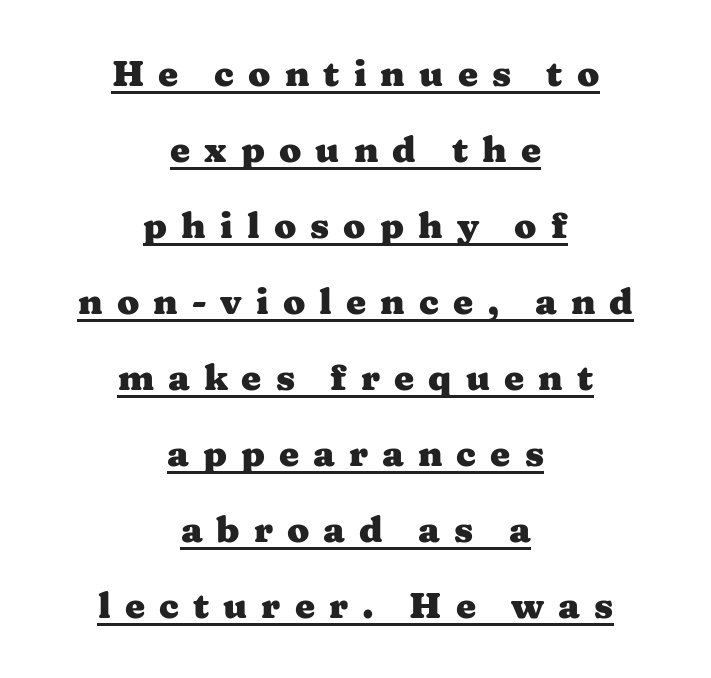
The image shows 36 px heavy, wide serif type, upright; set centered, loose line spacing (2.11x), unusually wide letter spacing (+0.39 em), underlined; medium stroke contrast and a medium x-height.
